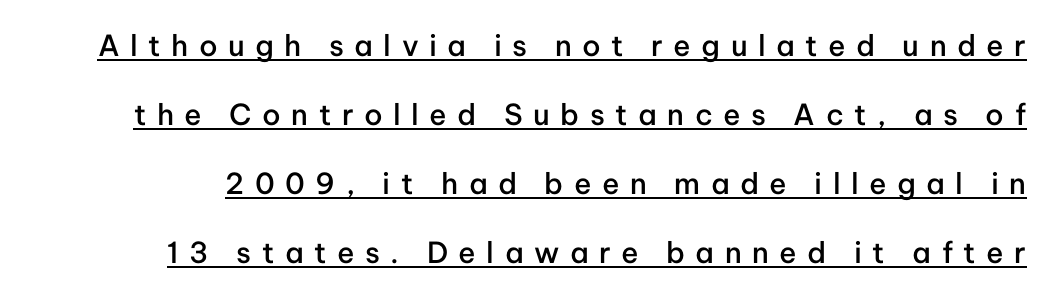
Q: Is the text bold? A: Semi-bold.
Q: Is the text italic (slanted)? A: No, it is upright.
Q: Is the typeface a serif or a sans-serif typeface? A: Sans-serif.
Q: Is the text underlined? A: Yes.
Q: Is the spacing between letters normal or unusually wide? A: Unusually wide.
Q: Is the spacing between lines tight, normal or loose? A: Loose.
Q: Width (condensed, normal, or wide)? A: Normal.
Q: Stroke contrast? A: Low.
Q: x-height? A: Medium.
Q: Monospaced? A: No.
